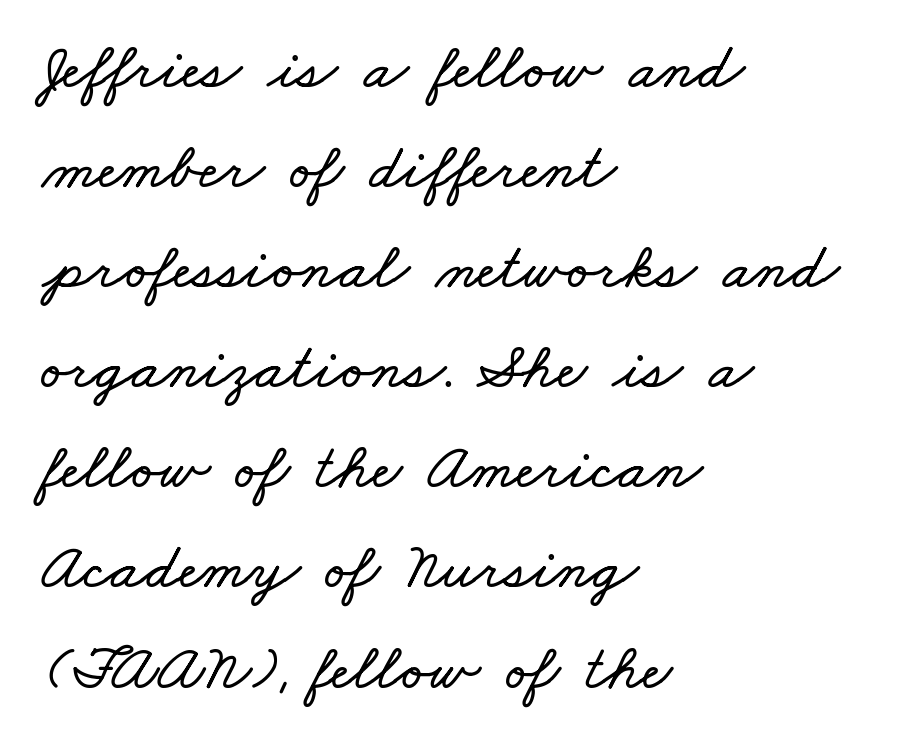
{"width": "wide", "stroke_contrast": "low", "x_height": "small", "monospaced": "no", "underline": "no", "align": "left", "line_spacing": "normal", "line_spacing_ratio": 1.54, "letter_spacing": "normal", "letter_spacing_em": 0.0, "glyph_px": 65}
